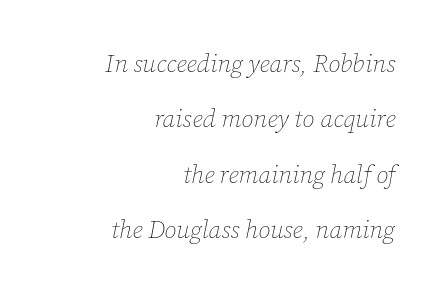
The image shows 25 px text type, italic (leaning right); set right-aligned, loose line spacing (2.22x), normal letter spacing, not underlined.
